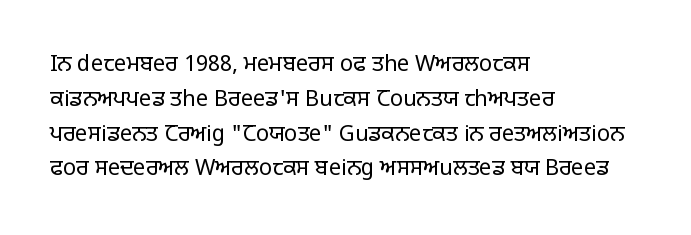
Q: Is the text bold? A: No.
Q: Is the text italic (slanted)? A: No, it is upright.
Q: Is the text underlined? A: No.
Q: How is the paragraph aligned? A: Left-aligned.
Q: Is the spacing between letters normal or unusually wide? A: Normal.
Q: Is the spacing between lines tight, normal or loose? A: Normal.
